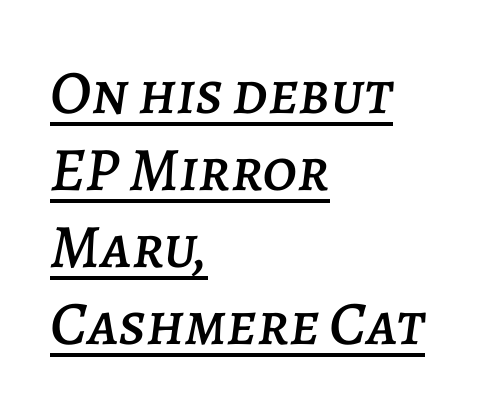
The line texture is even and compact thanks to regular tracking. Caption: lettering with a line underneath. Which margin do the lines hug? The left one — the right edge is uneven. The passage shown is typed in a proportional face where columns would drift. The lettering tilts uniformly, giving the passage an italic look.
